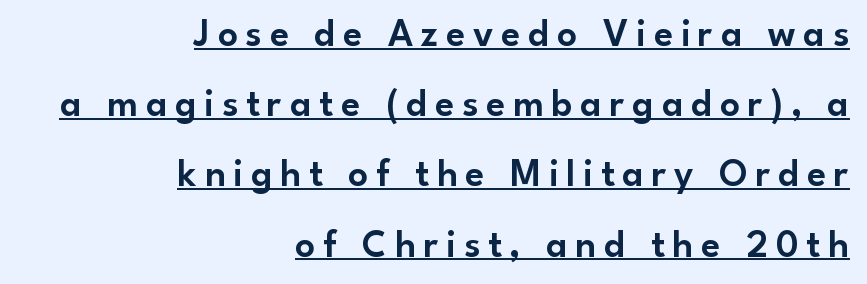
Q: Is the text italic (slanted)? A: No, it is upright.
Q: Is the typeface a serif or a sans-serif typeface? A: Sans-serif.
Q: Is the text underlined? A: Yes.
Q: How is the paragraph aligned? A: Right-aligned.
Q: Is the spacing between letters normal or unusually wide? A: Unusually wide.
Q: Width (condensed, normal, or wide)? A: Normal.
Q: Stroke contrast? A: Low.
Q: x-height? A: Small.
Q: Monospaced? A: No.
